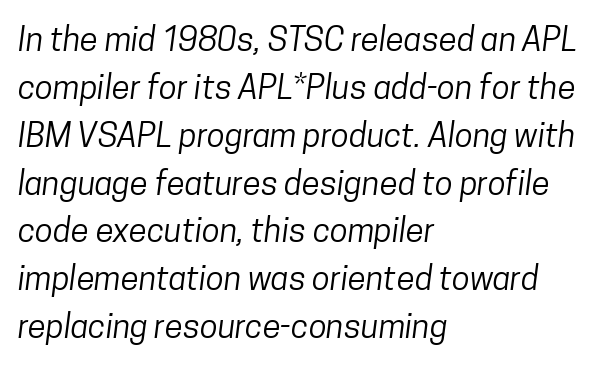
The image shows 33 px regular-weight, condensed sans-serif type; set left-aligned, normal line spacing (1.45x), normal letter spacing, not underlined; low stroke contrast and a medium x-height.
